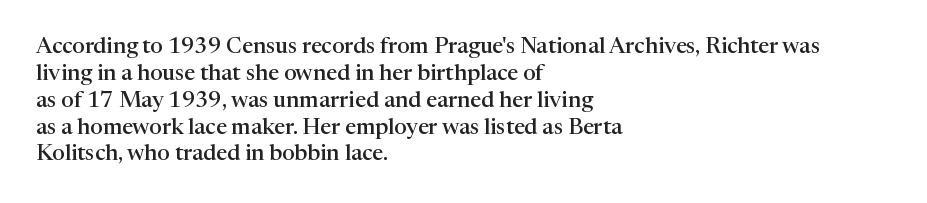
Letters rest on an invisible, unmarked baseline. Notice how the stems are strictly vertical — no italics here. In terms of letterspacing, this is plain default setting. This is moderately heavy type, rendered in semibold. Reading down the block, your eye returns to a fixed left position each line.
